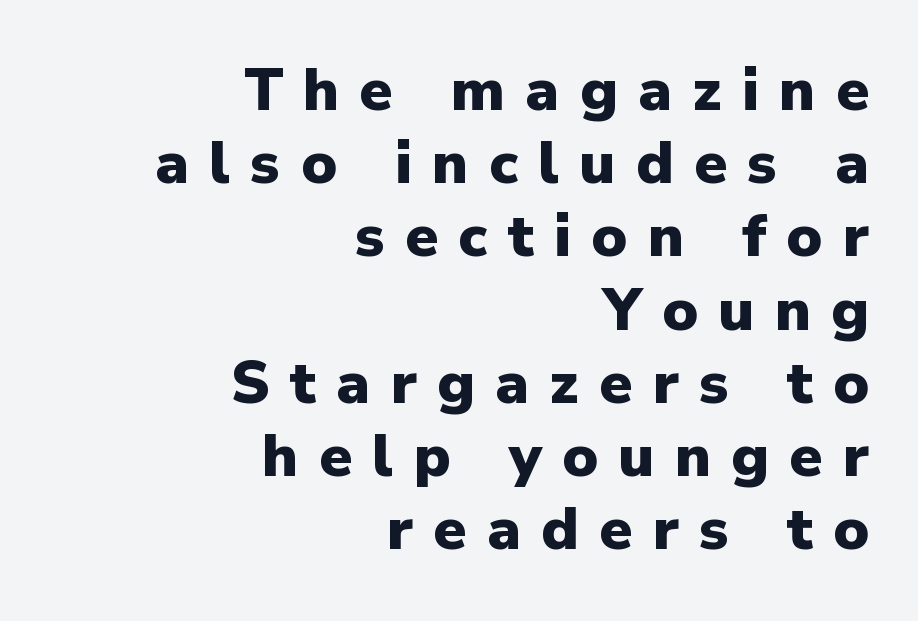
The image shows 60 px heavy sans-serif type, upright; set right-aligned, line spacing 1.22x, unusually wide letter spacing (+0.34 em), not underlined; low stroke contrast and a medium x-height.
